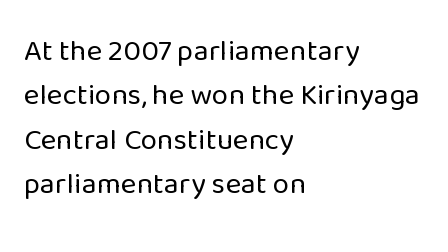
{"serif": "no", "italic": "no", "bold": "no", "weight": "regular", "width": "normal", "stroke_contrast": "low", "x_height": "medium", "monospaced": "no", "underline": "no", "align": "left", "line_spacing": "normal", "line_spacing_ratio": 1.48, "letter_spacing": "normal", "letter_spacing_em": 0.0, "glyph_px": 30}
